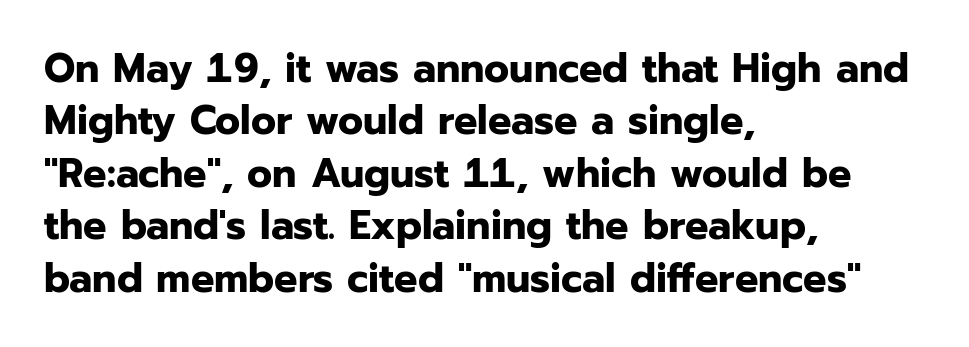
Observe the ordinary spacing: letters are neighbours, not strangers. Leading: standard. The passage shown is emphatically bold. When letters stand straight like this, we call the style roman or upright. The rendering uses natural spacing where letterforms have individual widths. Type without underlining.
